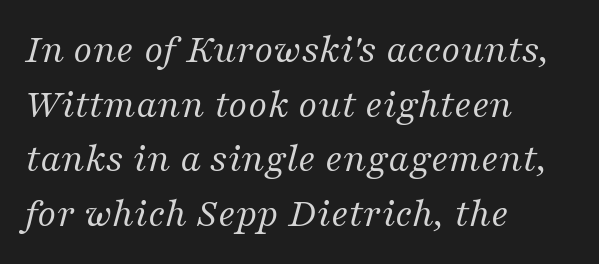
Q: Is the text bold? A: No.
Q: Is the text italic (slanted)? A: Yes, it leans right by about 16 degrees.
Q: Is the typeface a serif or a sans-serif typeface? A: Serif.
Q: Is the text underlined? A: No.
Q: How is the paragraph aligned? A: Left-aligned.
Q: Is the spacing between letters normal or unusually wide? A: Normal.
Q: Is the spacing between lines tight, normal or loose? A: Normal.
Q: Width (condensed, normal, or wide)? A: Normal.
Q: Stroke contrast? A: Medium.
Q: x-height? A: Medium.
Q: Monospaced? A: No.
